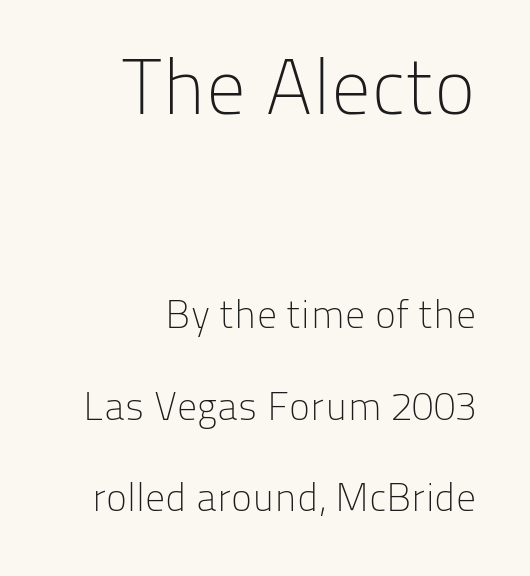
Q: Is the text bold? A: No.
Q: Is the text italic (slanted)? A: No, it is upright.
Q: Is the typeface a serif or a sans-serif typeface? A: Sans-serif.
Q: Is the text underlined? A: No.
Q: How is the paragraph aligned? A: Right-aligned.
Q: Is the spacing between letters normal or unusually wide? A: Normal.
Q: Is the spacing between lines tight, normal or loose? A: Loose.
Q: Which block of text is set in a larger size, the first (top) or the second (bottom)? A: The first (top) one.
Q: Width (condensed, normal, or wide)? A: Normal.
Q: Stroke contrast? A: Low.
Q: x-height? A: Medium.
Q: Monospaced? A: No.
